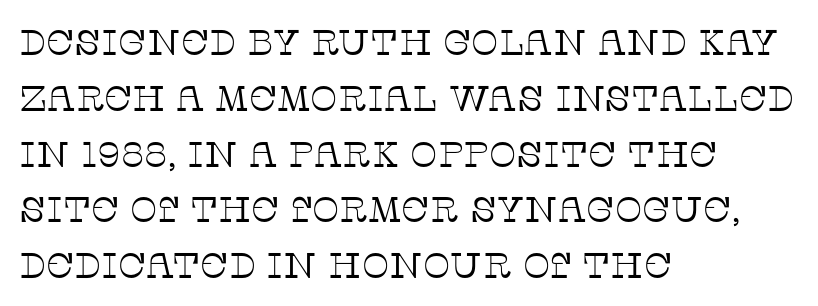
Check where the strokes stop: tiny serifs finish them off. These lines sit exactly where default settings would place them. The passage is arranged the way most books set body copy — flush left. Each letter keeps its own natural width here, so spacing adapts to shape.
